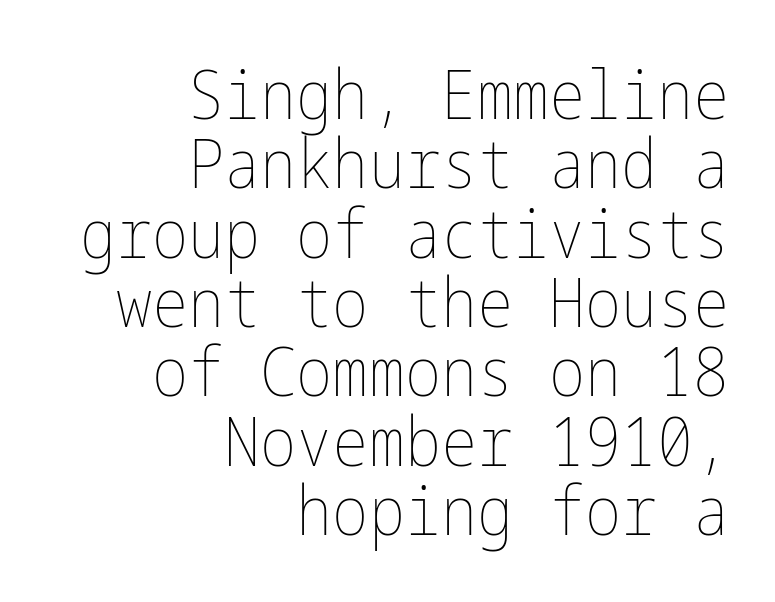
Q: Is the text bold? A: No.
Q: Is the text italic (slanted)? A: No, it is upright.
Q: Is the text underlined? A: No.
Q: How is the paragraph aligned? A: Right-aligned.
Q: Is the spacing between letters normal or unusually wide? A: Normal.
Q: Is the spacing between lines tight, normal or loose? A: Tight.
Q: Width (condensed, normal, or wide)? A: Condensed.
Q: Stroke contrast? A: Low.
Q: x-height? A: Medium.
